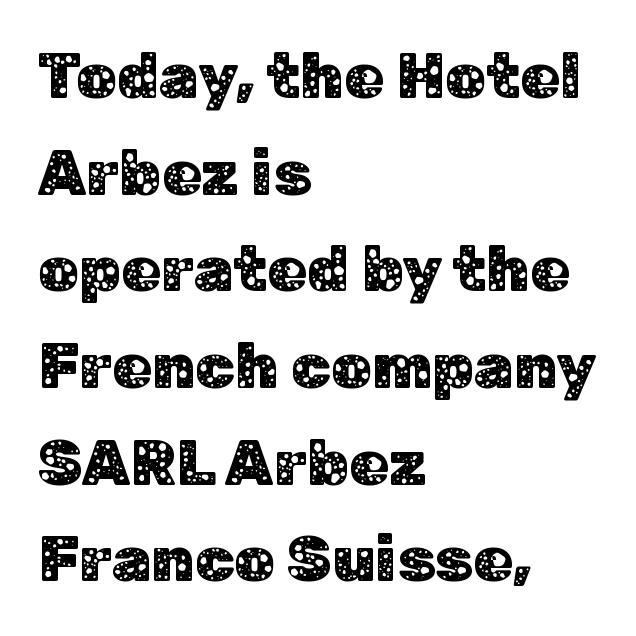
Regular leading. The gaps between neighbouring characters are ordinary and unremarkable. Grotesque or geometric, the face here clearly has no serifs. A typesetter would call this proportional, since set widths differ per character.
